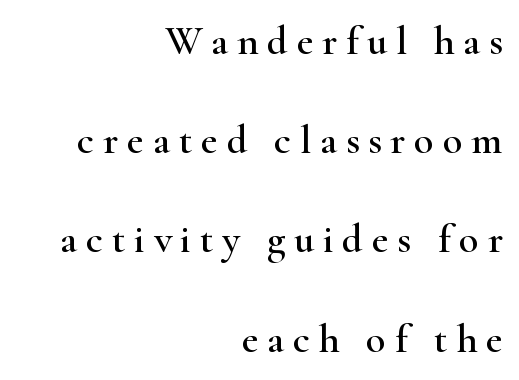
{"serif": "yes", "italic": "no", "width": "wide", "stroke_contrast": "high", "x_height": "small", "monospaced": "no", "underline": "no", "align": "right", "line_spacing": "loose", "line_spacing_ratio": 2.42, "letter_spacing": "wide", "letter_spacing_em": 0.21, "glyph_px": 41}
